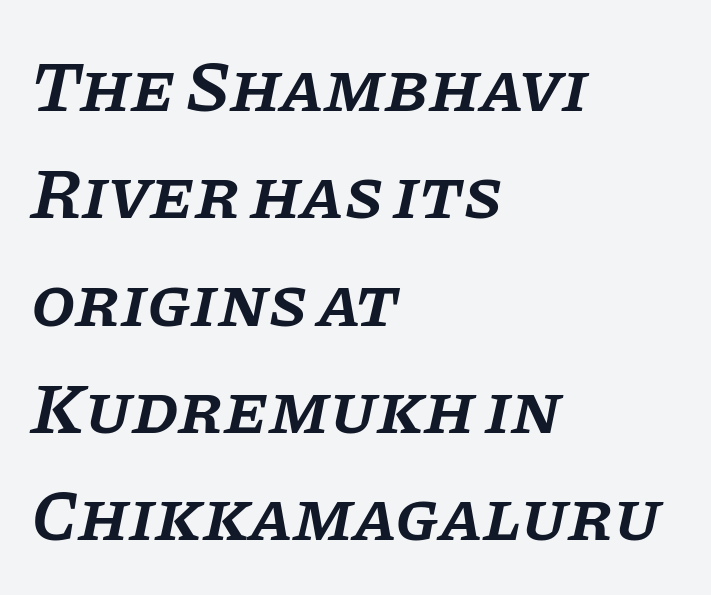
{"serif": "yes", "italic": "yes", "lean": "right", "slant_degrees": 11, "bold": "semi", "weight": "semibold", "width": "normal", "stroke_contrast": "low", "x_height": "large", "monospaced": "no", "underline": "no", "align": "left", "line_spacing": "normal", "line_spacing_ratio": 1.49, "letter_spacing": "normal", "letter_spacing_em": 0.0, "glyph_px": 72}
